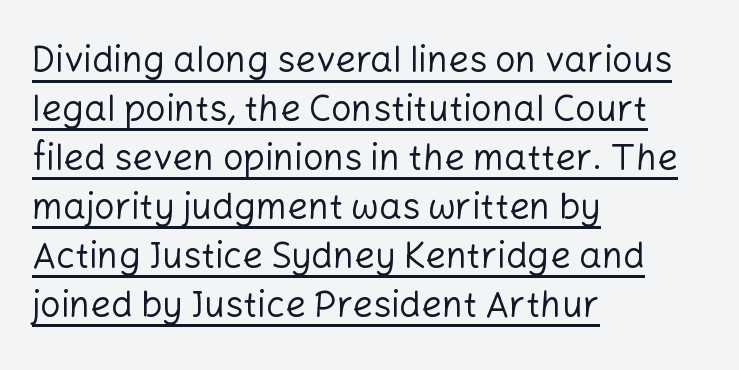
One glance says typical: line gaps are just what's usual. Does the copy run flush right? No — it runs flush left. Posture: vertical. In designer terms, the underline attribute is active on this setting. This sample has the flowing, uneven cadence of proportional lettering. I'd call this a sans setting — the letters go barefoot.
